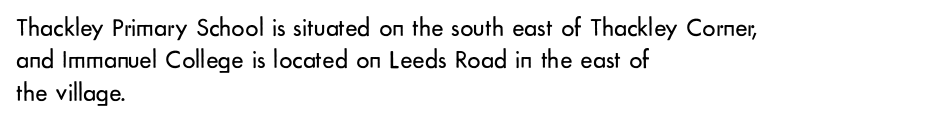
Q: Is the text bold? A: No.
Q: Is the text italic (slanted)? A: No, it is upright.
Q: Is the text underlined? A: No.
Q: How is the paragraph aligned? A: Left-aligned.
Q: Is the spacing between letters normal or unusually wide? A: Normal.
Q: Is the spacing between lines tight, normal or loose? A: Normal.
